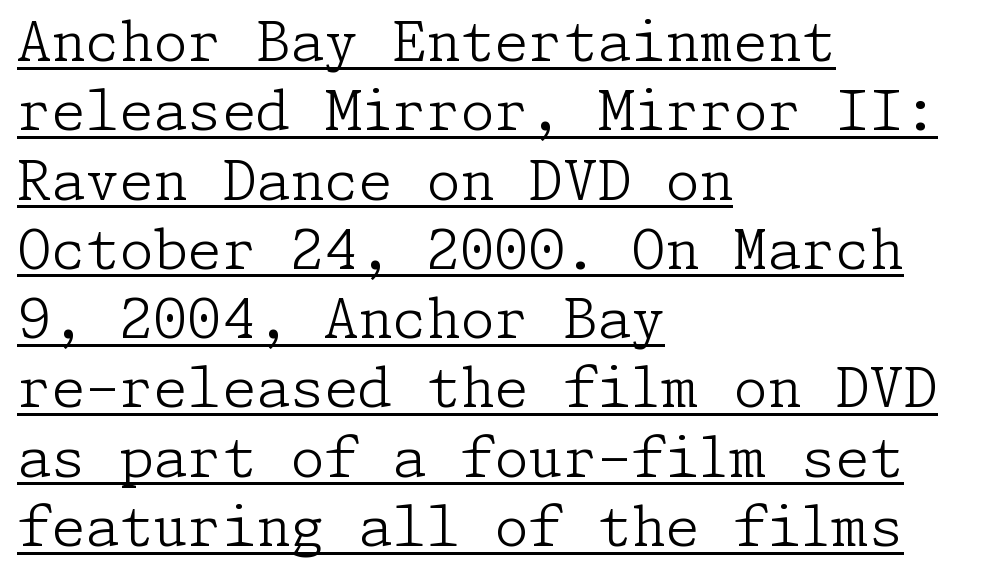
The image shows 55 px light serif type, upright; set left-aligned, normal line spacing (1.26x), normal letter spacing, underlined; low stroke contrast and a medium x-height.
